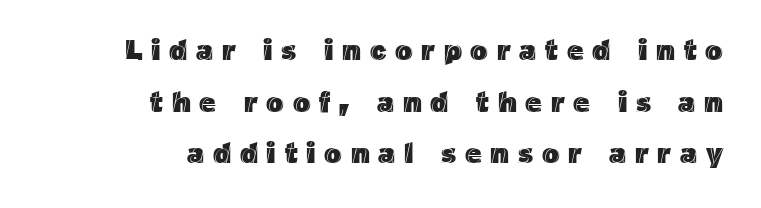
Q: Is the text italic (slanted)? A: No, it is upright.
Q: Is the text underlined? A: No.
Q: How is the paragraph aligned? A: Right-aligned.
Q: Is the spacing between letters normal or unusually wide? A: Unusually wide.
Q: Width (condensed, normal, or wide)? A: Normal.
Q: x-height? A: Medium.
Q: Monospaced? A: No.
